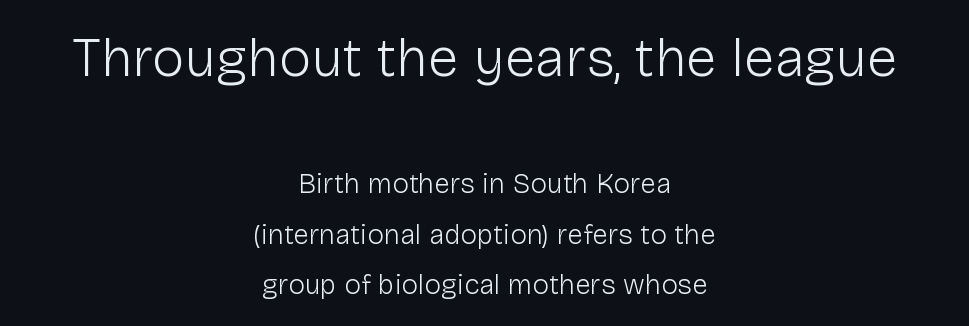
{"serif": "no", "italic": "no", "bold": "no", "weight": "light", "width": "normal", "stroke_contrast": "low", "x_height": "medium", "monospaced": "no", "underline": "no", "align": "center", "line_spacing_ratio": 1.79, "letter_spacing": "normal", "letter_spacing_em": 0.0, "larger_block": "first", "size_ratio": 1.96, "glyph_px": 55}
